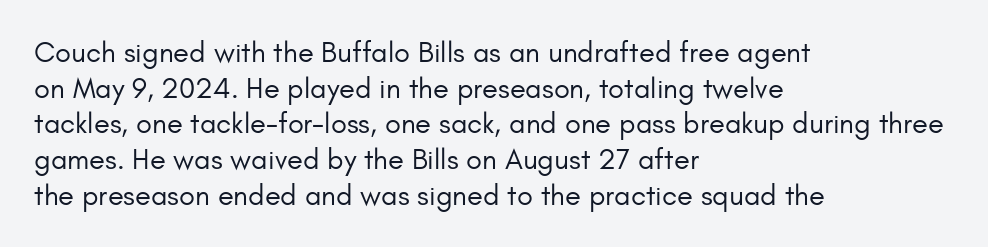
The image shows 29 px regular-weight sans-serif type, upright; set left-aligned, line spacing 1.23x, normal letter spacing, not underlined; low stroke contrast and a small x-height.
